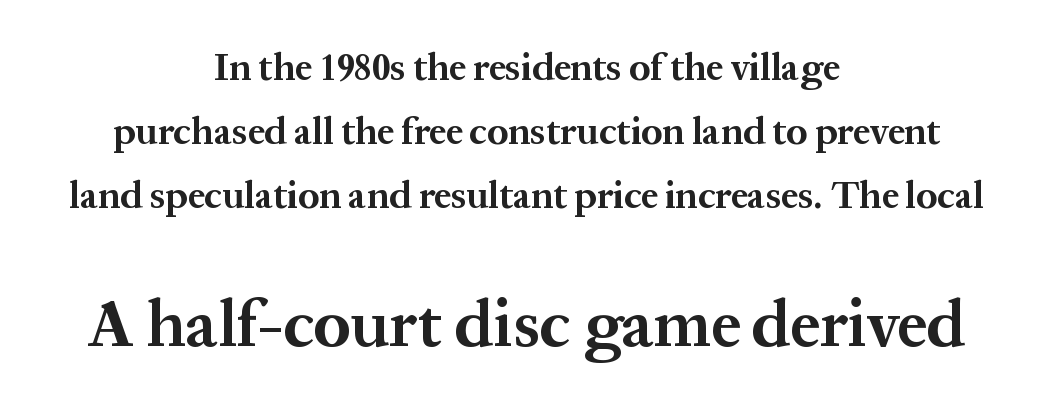
The image shows 66 px bold serif type, upright; set centered, normal line spacing (1.69x), normal letter spacing, not underlined; the second (bottom) block is 1.74x larger; medium stroke contrast and a medium x-height.
